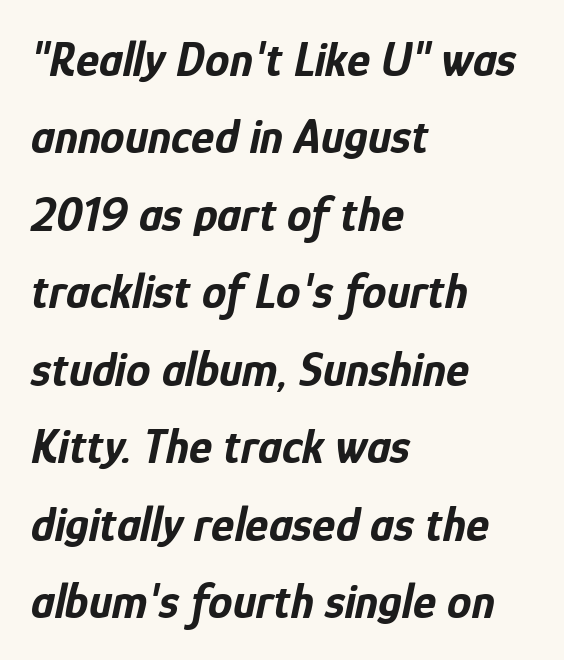
The image shows 49 px bold, condensed type, italic (leaning right); set left-aligned, normal line spacing (1.58x), normal letter spacing, not underlined; low stroke contrast and a medium x-height.
